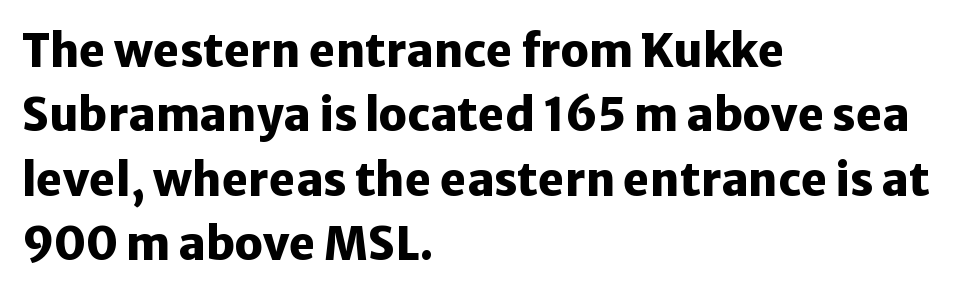
The image shows 45 px heavy sans-serif type, upright; set left-aligned, normal line spacing (1.43x), normal letter spacing, not underlined; low stroke contrast and a medium x-height.
